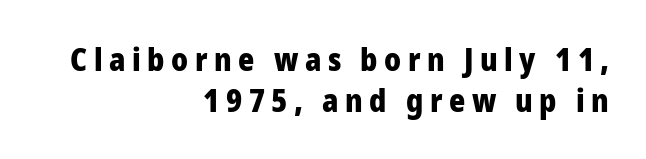
{"serif": "no", "italic": "no", "bold": "yes", "weight": "heavy", "width": "normal", "stroke_contrast": "low", "x_height": "medium", "monospaced": "no", "underline": "no", "align": "right", "line_spacing": "normal", "line_spacing_ratio": 1.32, "letter_spacing": "wide", "letter_spacing_em": 0.21, "glyph_px": 31}
